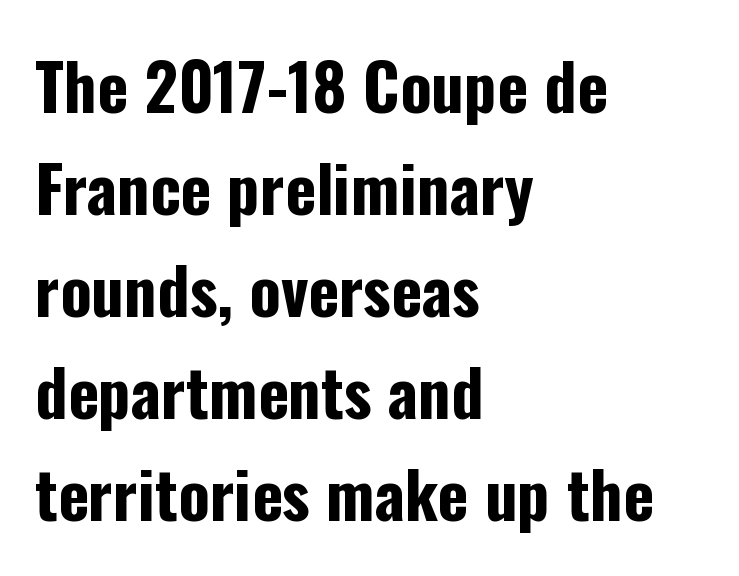
Q: Is the text bold? A: Yes.
Q: Is the text italic (slanted)? A: No, it is upright.
Q: Is the typeface a serif or a sans-serif typeface? A: Sans-serif.
Q: Is the text underlined? A: No.
Q: How is the paragraph aligned? A: Left-aligned.
Q: Is the spacing between letters normal or unusually wide? A: Normal.
Q: Is the spacing between lines tight, normal or loose? A: Normal.
Q: Width (condensed, normal, or wide)? A: Condensed.
Q: Stroke contrast? A: Low.
Q: x-height? A: Medium.
Q: Monospaced? A: No.
